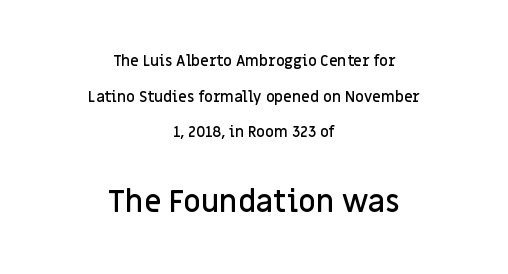
Q: Is the text bold? A: Semi-bold.
Q: Is the text italic (slanted)? A: No, it is upright.
Q: Is the typeface a serif or a sans-serif typeface? A: Sans-serif.
Q: Is the text underlined? A: No.
Q: How is the paragraph aligned? A: Centered.
Q: Is the spacing between letters normal or unusually wide? A: Normal.
Q: Is the spacing between lines tight, normal or loose? A: Loose.
Q: Which block of text is set in a larger size, the first (top) or the second (bottom)? A: The second (bottom) one.
Q: Width (condensed, normal, or wide)? A: Normal.
Q: Stroke contrast? A: Low.
Q: x-height? A: Large.
Q: Monospaced? A: No.
